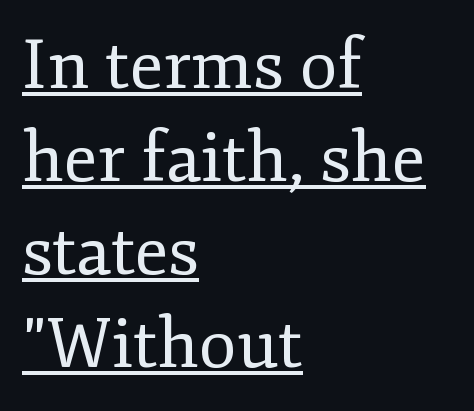
Q: Is the text bold? A: No.
Q: Is the text italic (slanted)? A: No, it is upright.
Q: Is the typeface a serif or a sans-serif typeface? A: Serif.
Q: Is the text underlined? A: Yes.
Q: How is the paragraph aligned? A: Left-aligned.
Q: Is the spacing between letters normal or unusually wide? A: Normal.
Q: Is the spacing between lines tight, normal or loose? A: Normal.
Q: Width (condensed, normal, or wide)? A: Normal.
Q: Stroke contrast? A: Low.
Q: x-height? A: Small.
Q: Monospaced? A: No.
